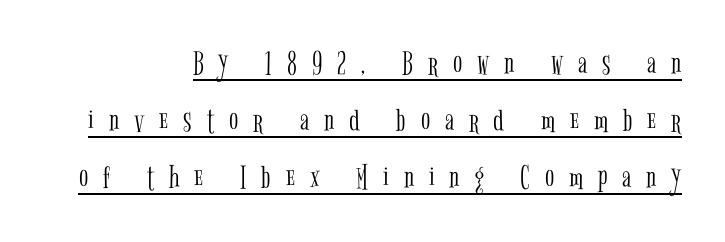
Q: Is the text bold? A: No.
Q: Is the text italic (slanted)? A: No, it is upright.
Q: Is the typeface a serif or a sans-serif typeface? A: Serif.
Q: Is the text underlined? A: Yes.
Q: How is the paragraph aligned? A: Right-aligned.
Q: Is the spacing between letters normal or unusually wide? A: Unusually wide.
Q: Is the spacing between lines tight, normal or loose? A: Normal.
Q: Width (condensed, normal, or wide)? A: Condensed.
Q: Stroke contrast? A: Low.
Q: x-height? A: Medium.
Q: Monospaced? A: No.
